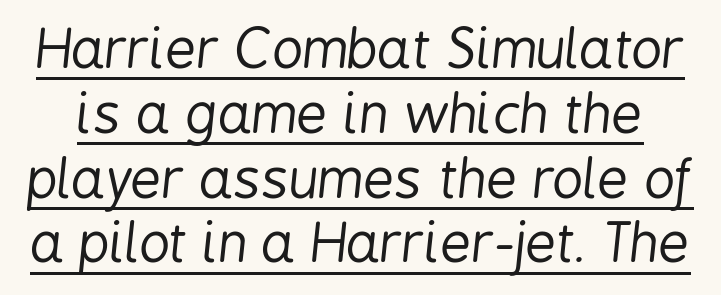
The image shows 54 px regular-weight, condensed type, italic (leaning right); set line spacing 1.2x, normal letter spacing, underlined; low stroke contrast and a medium x-height.
